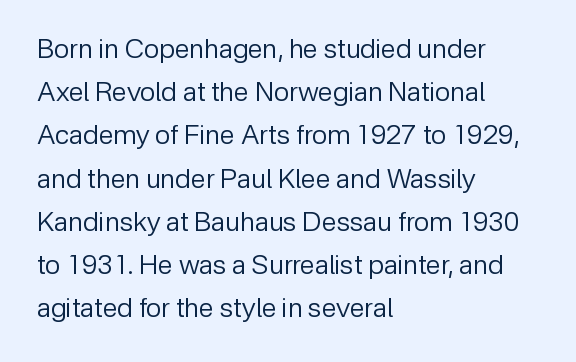
The image shows 27 px text type, upright; set left-aligned, normal line spacing (1.6x), normal letter spacing, not underlined.
